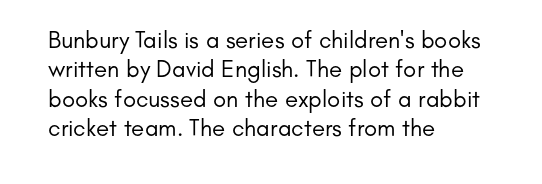
The image shows 24 px text type, upright; set left-aligned, line spacing 1.22x, normal letter spacing, not underlined.
